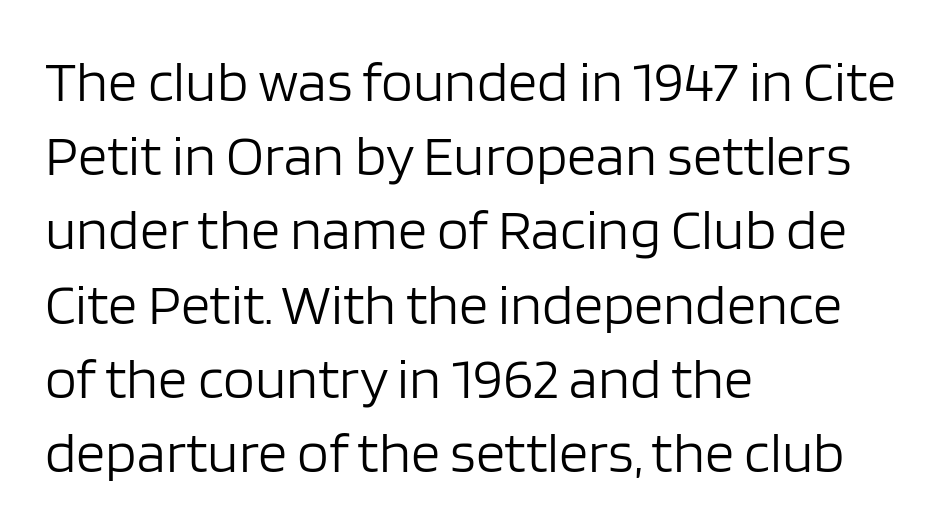
The image shows 58 px light sans-serif type, upright; set left-aligned, normal line spacing (1.28x), normal letter spacing, not underlined; low stroke contrast and a large x-height.
